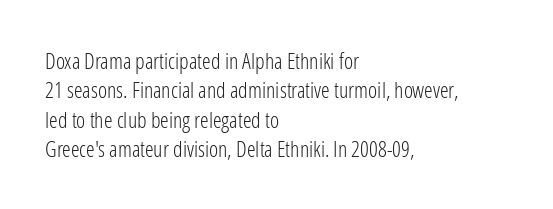
Q: Is the text bold? A: No.
Q: Is the text italic (slanted)? A: No, it is upright.
Q: Is the text underlined? A: No.
Q: How is the paragraph aligned? A: Left-aligned.
Q: Is the spacing between letters normal or unusually wide? A: Normal.
Q: Is the spacing between lines tight, normal or loose? A: Normal.
